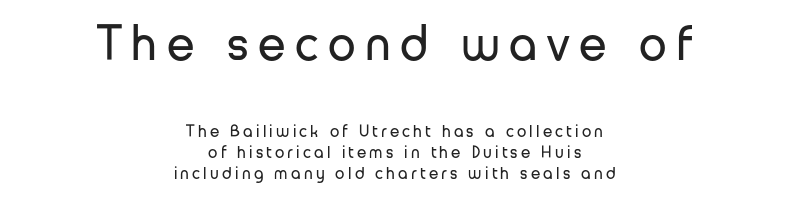
Leftover space on each line is divided equally before and after the words. The first block has been scaled up relative to the second. Is this a sans? Yes — the strokes have no serifs. When letters stand straight like this, we call the style roman or upright.
